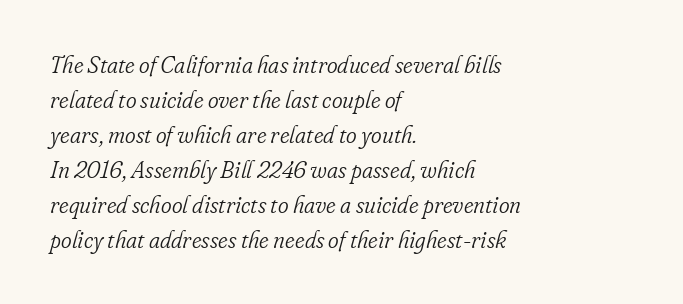
The image shows 23 px text type, italic (leaning right); set left-aligned, normal line spacing (1.52x), normal letter spacing, not underlined.
